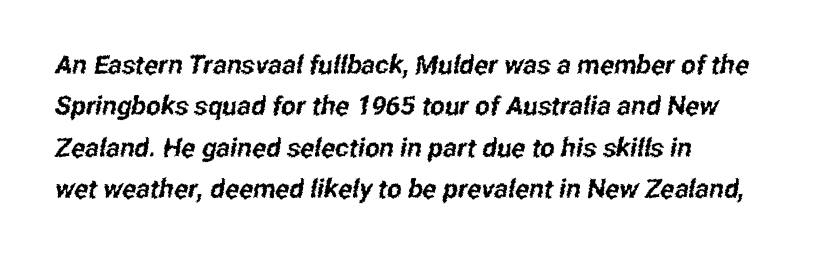
Beneath every word, the page is bare. Visually the block forms a straight wall on the left and a jagged coastline on the right. The lines sit at an ordinary, default distance from one another. A typesetter would call this zero additional tracking.
